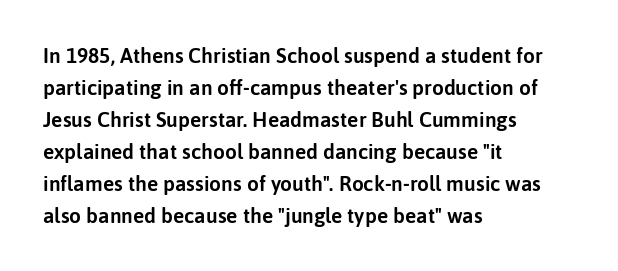
Spacing between characters is what you'd get straight out of the box. This sample is left-justified, so line endings fall wherever the words run out. Has an underline been added? It has not. Evenly set lines give the paragraph a standard silhouette. You can tell it's not italic because the verticals are truly vertical.
